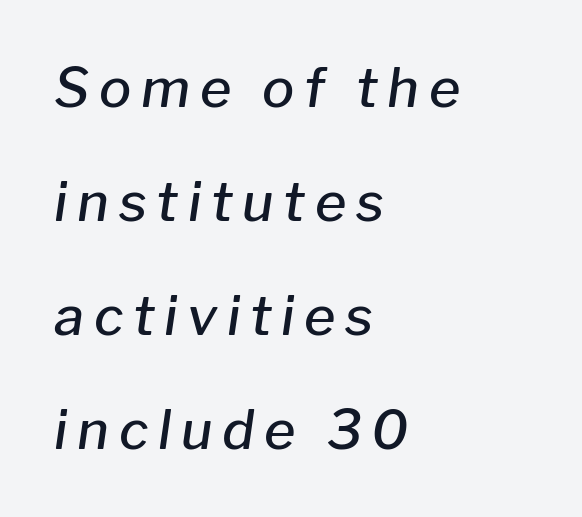
The image shows 54 px semibold type, italic (leaning right); set left-aligned, loose line spacing (2.11x), not underlined; low stroke contrast and a medium x-height.
